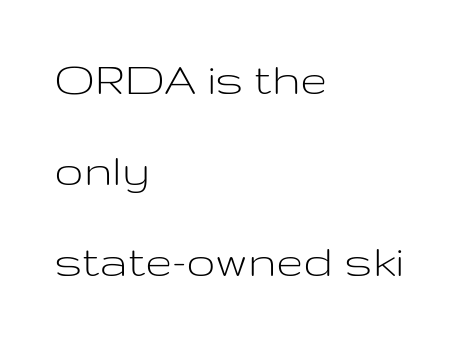
The image shows 49 px light, wide sans-serif type, upright; set left-aligned, line spacing 1.86x, normal letter spacing, not underlined; low stroke contrast and a medium x-height.
